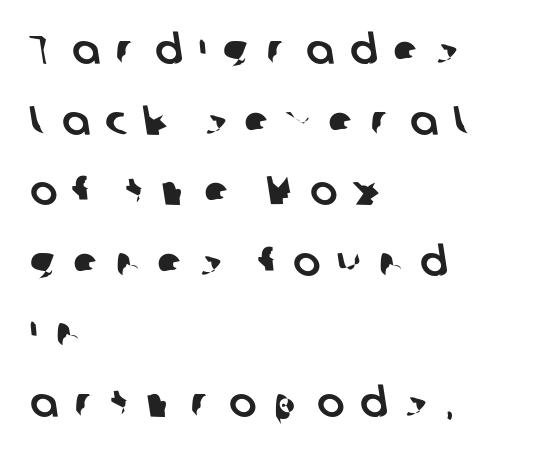
The image shows 41 px sans-serif type; set left-aligned, line spacing 1.72x, unusually wide letter spacing (+0.4 em), not underlined; low stroke contrast and a medium x-height.
